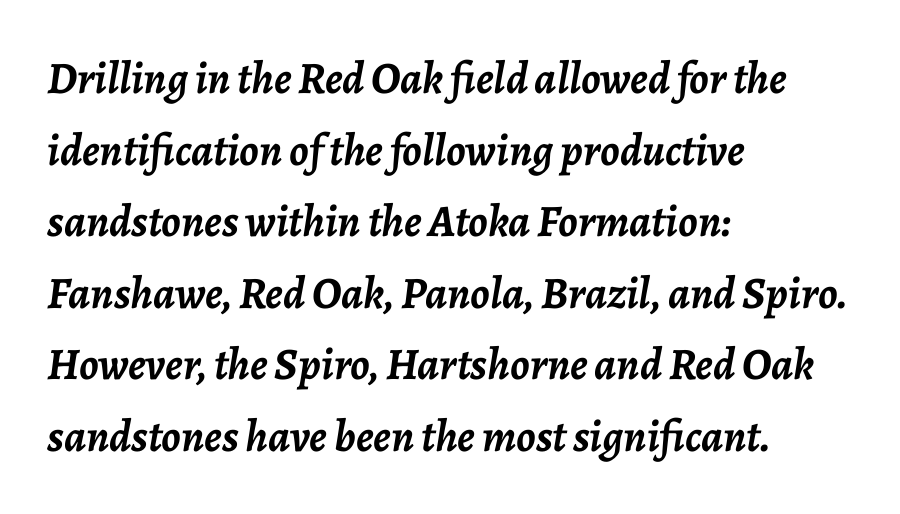
Q: Is the text bold? A: Yes.
Q: Is the text italic (slanted)? A: Yes, it leans right by about 7 degrees.
Q: Is the text underlined? A: No.
Q: How is the paragraph aligned? A: Left-aligned.
Q: Is the spacing between letters normal or unusually wide? A: Normal.
Q: Is the spacing between lines tight, normal or loose? A: Normal.
Q: Width (condensed, normal, or wide)? A: Normal.
Q: Stroke contrast? A: Low.
Q: x-height? A: Medium.
Q: Monospaced? A: No.
